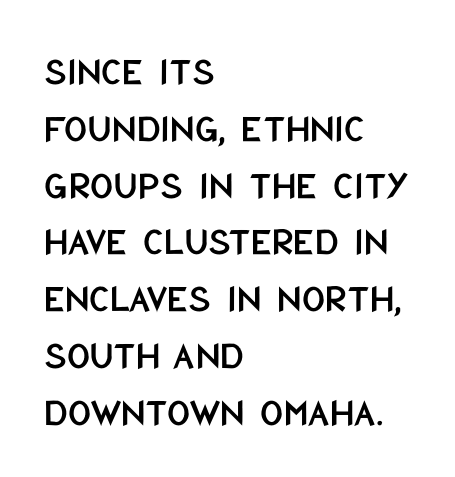
{"serif": "no", "italic": "no", "width": "condensed", "stroke_contrast": "low", "x_height": "large", "monospaced": "no", "underline": "no", "align": "left", "line_spacing": "normal", "line_spacing_ratio": 1.42, "letter_spacing": "normal", "letter_spacing_em": 0.0, "glyph_px": 40}
